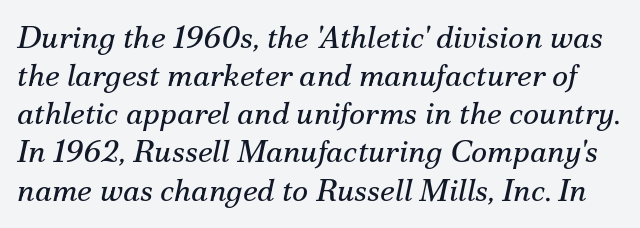
The image shows 31 px regular-weight serif type, italic (leaning right); set line spacing 1.23x, normal letter spacing, not underlined; medium stroke contrast and a small x-height.
